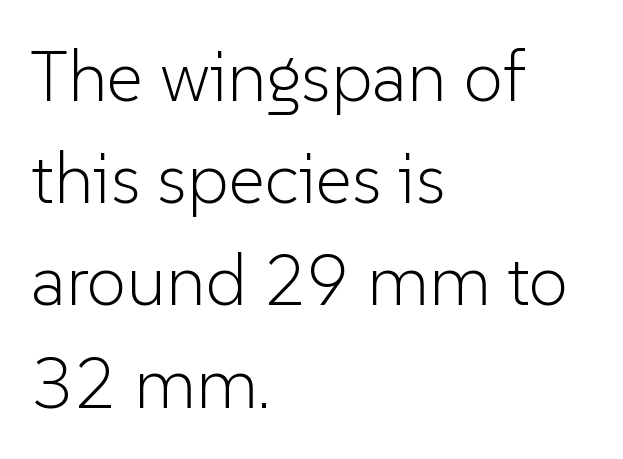
Q: Is the text bold? A: No.
Q: Is the text italic (slanted)? A: No, it is upright.
Q: Is the typeface a serif or a sans-serif typeface? A: Sans-serif.
Q: Is the text underlined? A: No.
Q: How is the paragraph aligned? A: Left-aligned.
Q: Is the spacing between letters normal or unusually wide? A: Normal.
Q: Is the spacing between lines tight, normal or loose? A: Normal.
Q: Width (condensed, normal, or wide)? A: Normal.
Q: Stroke contrast? A: Low.
Q: x-height? A: Medium.
Q: Monospaced? A: No.
